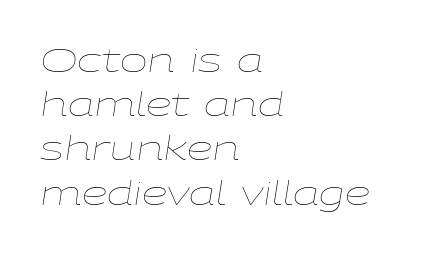
The image shows 33 px thin, wide type, italic (leaning right); set left-aligned, normal line spacing (1.34x), normal letter spacing, not underlined; low stroke contrast and a medium x-height.
